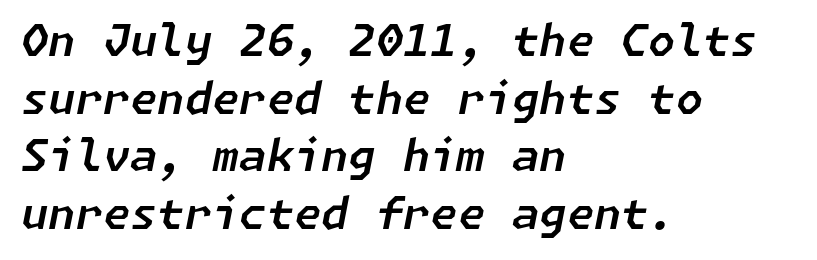
The image shows 44 px text type, italic (leaning right); set left-aligned, normal line spacing (1.31x), normal letter spacing, not underlined; low stroke contrast and a medium x-height.
